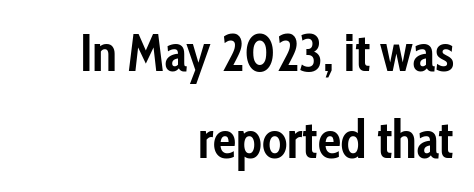
You can tell from the bare stems that sans-serif type was used. A roman cut, with each character standing at attention. Looks like regular typesetting: each glyph gets only the width it needs. Does the leading feel generous? No, just average. Every letter is thick-stroked: bold, no question. Unmarked baselines from the first word to the last.
